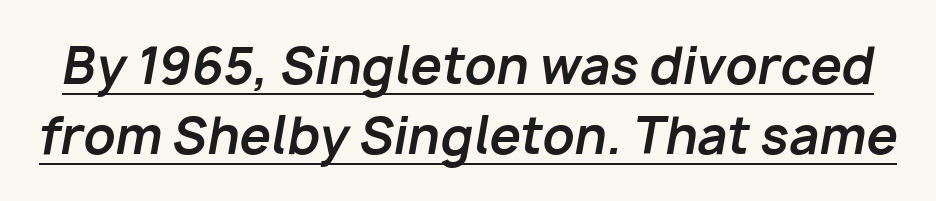
Is this a fixed-width face? No — the glyphs have proportional, varying widths. Tall strokes in this sample are angled rather than plumb. Summary of vertical rhythm: regular, with standard interline spacing. Is the letter spacing exaggerated? No — it looks like the ordinary default. This is underlined copy, the kind a proofreader might mark for attention. Summary of weight: heavy, a full bold.
